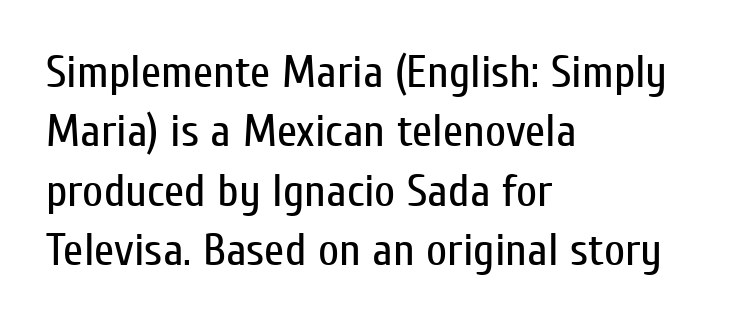
Q: Is the text bold? A: No.
Q: Is the text italic (slanted)? A: No, it is upright.
Q: Is the typeface a serif or a sans-serif typeface? A: Sans-serif.
Q: Is the text underlined? A: No.
Q: How is the paragraph aligned? A: Left-aligned.
Q: Is the spacing between letters normal or unusually wide? A: Normal.
Q: Is the spacing between lines tight, normal or loose? A: Normal.
Q: Width (condensed, normal, or wide)? A: Condensed.
Q: Stroke contrast? A: Low.
Q: x-height? A: Medium.
Q: Monospaced? A: No.
